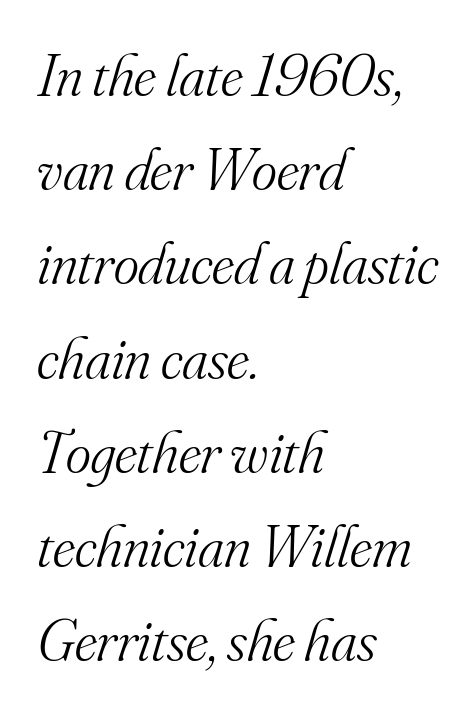
This is serif lettering, the kind often seen in printed books. Is the letter spacing exaggerated? No — it looks like the ordinary default. A typesetter would call this proportional, since set widths differ per character. Descenders are the only things crossing below the line. Caption: face not bold, strokes unweighted. The lettering tilts uniformly, giving the passage an italic look.
